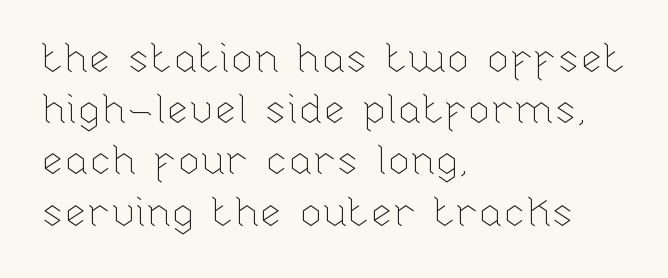
Q: Is the text bold? A: No.
Q: Is the text italic (slanted)? A: No, it is upright.
Q: Is the text underlined? A: No.
Q: How is the paragraph aligned? A: Left-aligned.
Q: Is the spacing between letters normal or unusually wide? A: Normal.
Q: Is the spacing between lines tight, normal or loose? A: Normal.
Q: Width (condensed, normal, or wide)? A: Normal.
Q: Stroke contrast? A: Low.
Q: x-height? A: Medium.
Q: Monospaced? A: No.
